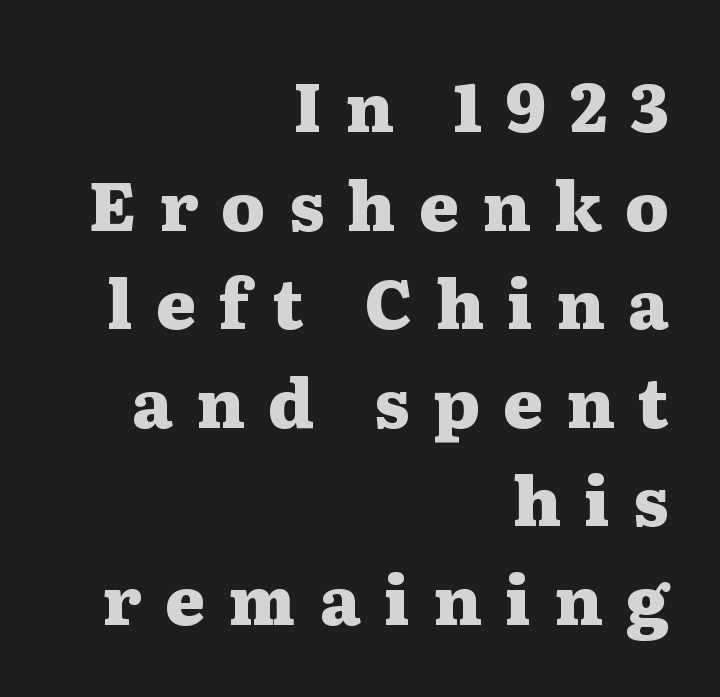
The image shows 68 px heavy, wide serif type, upright; set right-aligned, normal line spacing (1.45x), unusually wide letter spacing (+0.34 em), not underlined; medium stroke contrast and a medium x-height.
